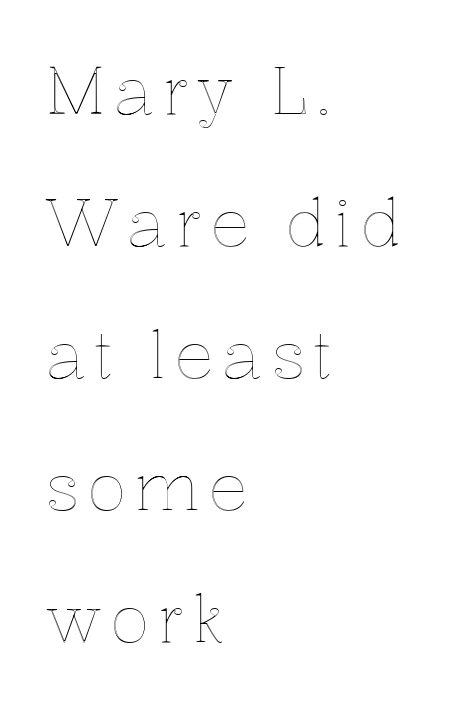
Q: Is the text italic (slanted)? A: No, it is upright.
Q: Is the text underlined? A: No.
Q: How is the paragraph aligned? A: Left-aligned.
Q: Is the spacing between lines tight, normal or loose? A: Loose.
Q: Width (condensed, normal, or wide)? A: Normal.
Q: x-height? A: Medium.
Q: Monospaced? A: No.
